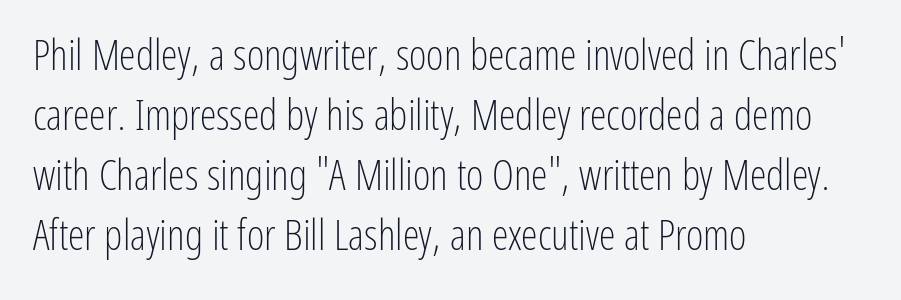
The image shows 42 px light, condensed sans-serif type, upright; set left-aligned, normal line spacing (1.43x), normal letter spacing, not underlined; low stroke contrast and a medium x-height.
